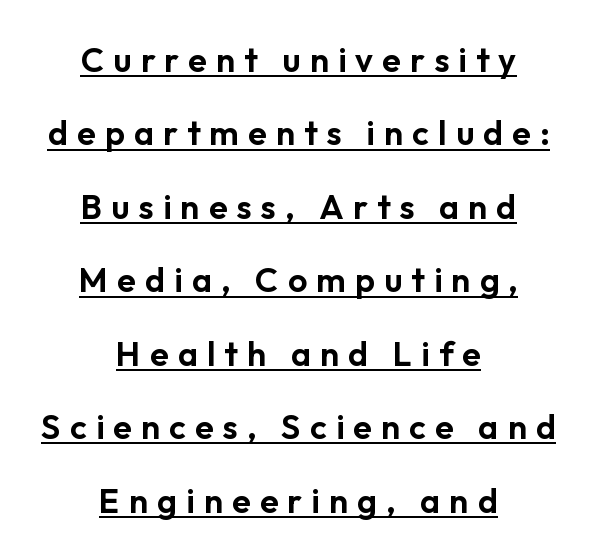
{"serif": "no", "italic": "no", "width": "normal", "stroke_contrast": "low", "x_height": "medium", "monospaced": "no", "underline": "yes", "align": "center", "line_spacing": "loose", "line_spacing_ratio": 2.16, "letter_spacing": "wide", "letter_spacing_em": 0.27, "glyph_px": 34}
